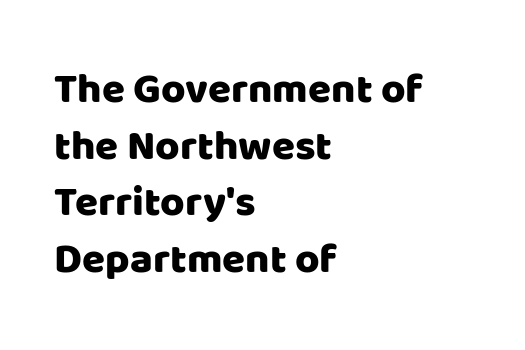
{"serif": "no", "italic": "no", "width": "normal", "stroke_contrast": "low", "x_height": "large", "monospaced": "no", "underline": "no", "align": "left", "line_spacing": "normal", "line_spacing_ratio": 1.35, "letter_spacing": "normal", "letter_spacing_em": 0.0, "glyph_px": 42}
